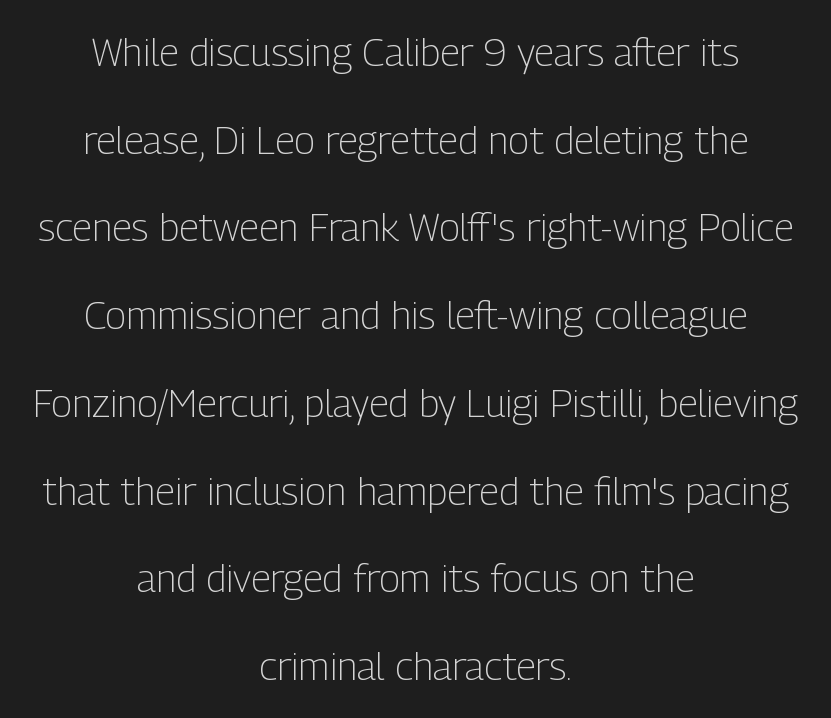
Q: Is the text bold? A: No.
Q: Is the text italic (slanted)? A: No, it is upright.
Q: Is the typeface a serif or a sans-serif typeface? A: Sans-serif.
Q: Is the text underlined? A: No.
Q: How is the paragraph aligned? A: Centered.
Q: Is the spacing between letters normal or unusually wide? A: Normal.
Q: Is the spacing between lines tight, normal or loose? A: Loose.
Q: Width (condensed, normal, or wide)? A: Condensed.
Q: Stroke contrast? A: Low.
Q: x-height? A: Medium.
Q: Monospaced? A: No.
